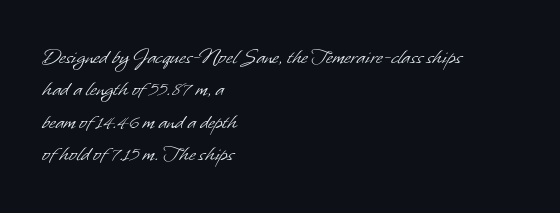
Q: Is the text bold? A: No.
Q: Is the text underlined? A: No.
Q: How is the paragraph aligned? A: Left-aligned.
Q: Is the spacing between letters normal or unusually wide? A: Normal.
Q: Is the spacing between lines tight, normal or loose? A: Normal.
